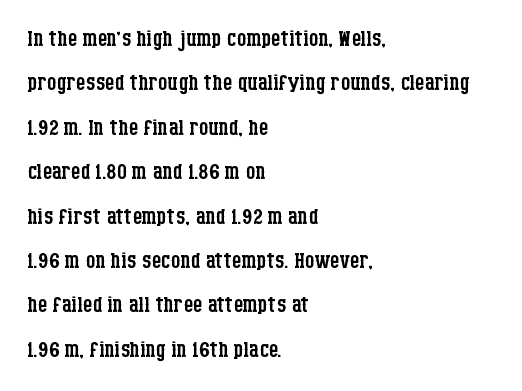
Q: Is the text bold? A: No.
Q: Is the text italic (slanted)? A: No, it is upright.
Q: Is the typeface a serif or a sans-serif typeface? A: Serif.
Q: Is the text underlined? A: No.
Q: How is the paragraph aligned? A: Left-aligned.
Q: Is the spacing between letters normal or unusually wide? A: Normal.
Q: Is the spacing between lines tight, normal or loose? A: Normal.
Q: Width (condensed, normal, or wide)? A: Condensed.
Q: Stroke contrast? A: Low.
Q: x-height? A: Large.
Q: Monospaced? A: No.
